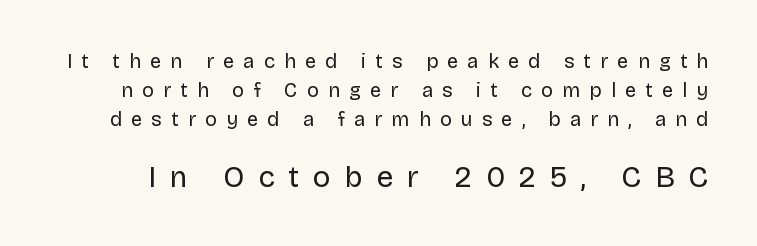
{"serif": "no", "italic": "no", "bold": "no", "weight": "regular", "width": "normal", "stroke_contrast": "low", "x_height": "large", "monospaced": "no", "underline": "no", "line_spacing": "normal", "line_spacing_ratio": 1.44, "letter_spacing": "wide", "letter_spacing_em": 0.46, "larger_block": "second", "size_ratio": 1.5, "glyph_px": 30}
